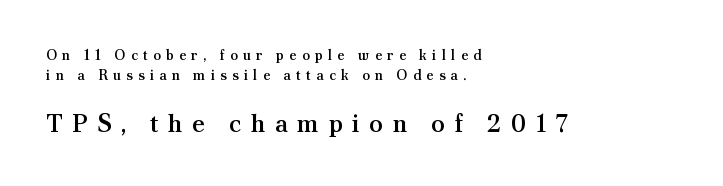
The image shows 25 px text type, upright; set left-aligned, normal line spacing (1.45x), unusually wide letter spacing (+0.37 em), not underlined; the second (bottom) block is 1.79x larger.
